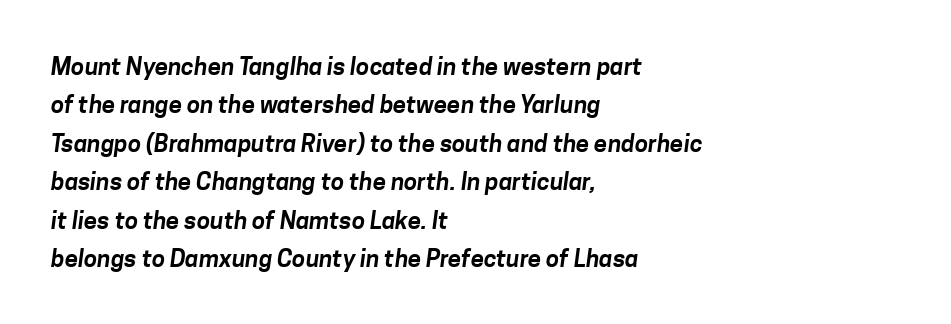
Q: Is the text underlined? A: No.
Q: How is the paragraph aligned? A: Left-aligned.
Q: Is the spacing between letters normal or unusually wide? A: Normal.
Q: Is the spacing between lines tight, normal or loose? A: Normal.
